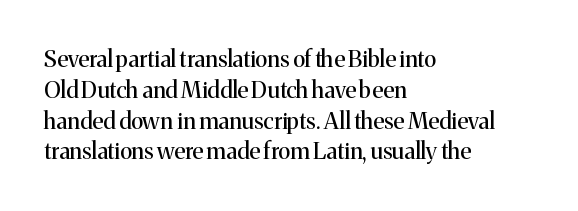
{"italic": "no", "bold": "no", "underline": "no", "align": "left", "line_spacing": "normal", "line_spacing_ratio": 1.34, "letter_spacing": "normal", "letter_spacing_em": 0.0, "glyph_px": 23}
